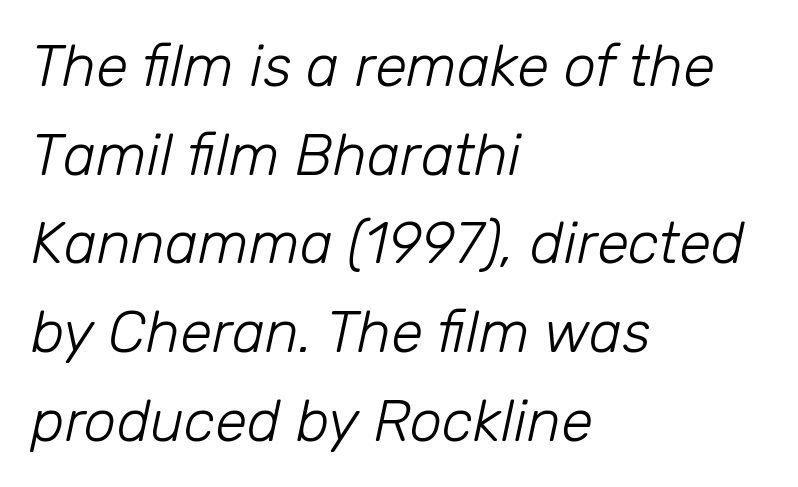
Q: Is the text bold? A: No.
Q: Is the text italic (slanted)? A: Yes, it leans right by about 12 degrees.
Q: Is the text underlined? A: No.
Q: How is the paragraph aligned? A: Left-aligned.
Q: Is the spacing between letters normal or unusually wide? A: Normal.
Q: Is the spacing between lines tight, normal or loose? A: Normal.
Q: Width (condensed, normal, or wide)? A: Normal.
Q: Stroke contrast? A: Low.
Q: x-height? A: Medium.
Q: Monospaced? A: No.
